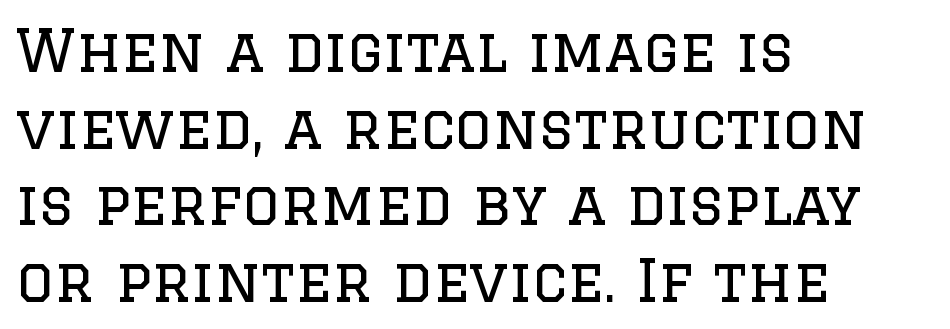
The image shows 58 px regular-weight serif type, upright; set left-aligned, normal line spacing (1.32x), normal letter spacing, not underlined; low stroke contrast and a large x-height.
